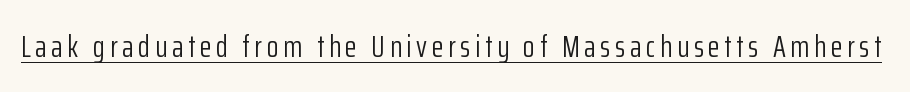
Q: Is the text bold? A: No.
Q: Is the text italic (slanted)? A: No, it is upright.
Q: Is the typeface a serif or a sans-serif typeface? A: Sans-serif.
Q: Is the text underlined? A: Yes.
Q: Width (condensed, normal, or wide)? A: Condensed.
Q: Stroke contrast? A: Low.
Q: x-height? A: Medium.
Q: Monospaced? A: No.
